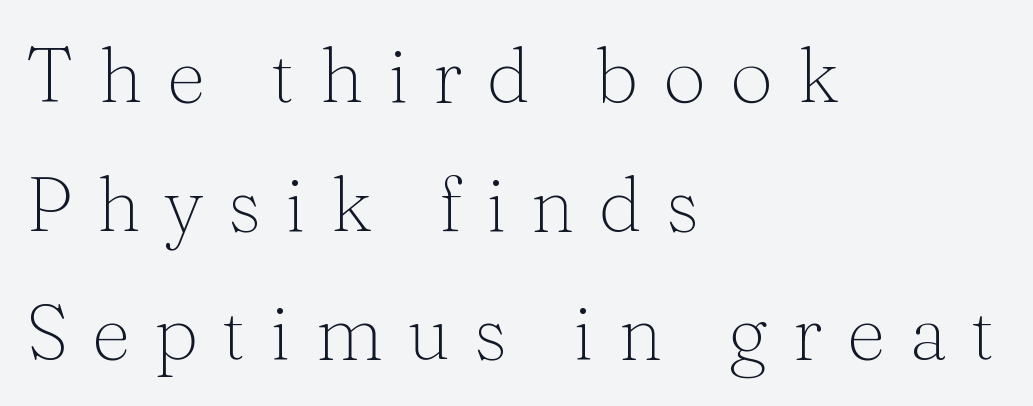
Q: Is the text bold? A: No.
Q: Is the text italic (slanted)? A: No, it is upright.
Q: Is the typeface a serif or a sans-serif typeface? A: Serif.
Q: Is the text underlined? A: No.
Q: How is the paragraph aligned? A: Left-aligned.
Q: Is the spacing between letters normal or unusually wide? A: Unusually wide.
Q: Is the spacing between lines tight, normal or loose? A: Normal.
Q: Width (condensed, normal, or wide)? A: Normal.
Q: Stroke contrast? A: Medium.
Q: x-height? A: Medium.
Q: Monospaced? A: No.
